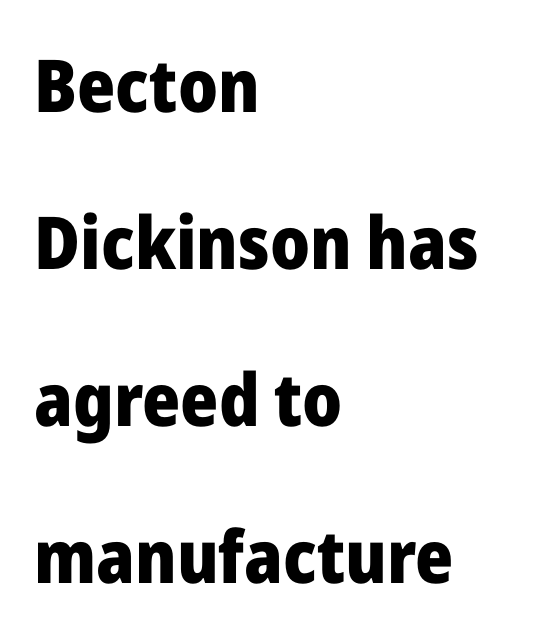
The image shows 73 px heavy sans-serif type, upright; set left-aligned, loose line spacing (2.15x), normal letter spacing, not underlined; low stroke contrast and a medium x-height.
